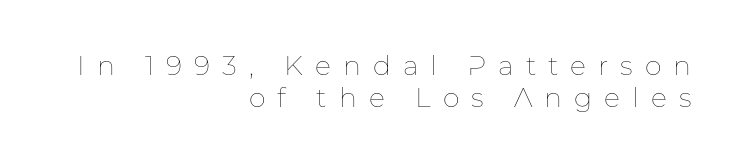
Q: Is the text bold? A: No.
Q: Is the text italic (slanted)? A: No, it is upright.
Q: Is the text underlined? A: No.
Q: How is the paragraph aligned? A: Right-aligned.
Q: Is the spacing between letters normal or unusually wide? A: Unusually wide.
